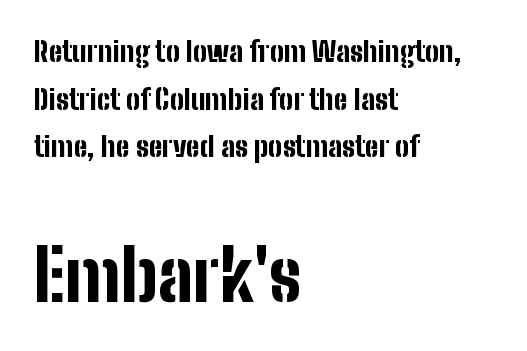
These lines are rendered in a variable-pitch font. Regarding serifs, this sample does without them. Caption: upper text group reduced, lower text group enlarged. The words here are not underlined. These lines are set flush left with a ragged right edge. The font's upright variant was chosen for this text.
